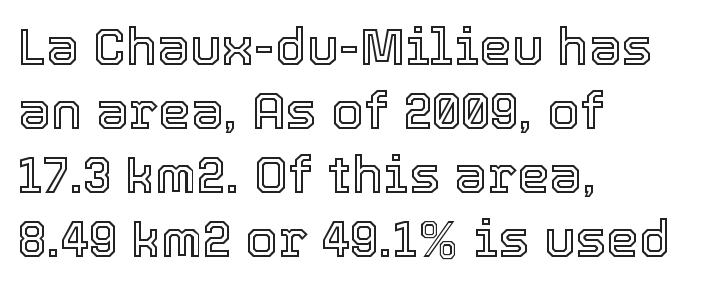
The foot of each line stays bare and open. Typeset ragged right — the left edge is the straight one. The type sits square on the baseline with zero lean. Note the varied advance widths — an 'i' is clearly narrower than an 'm'. Tracking value appears to be zero — textbook default spacing.
